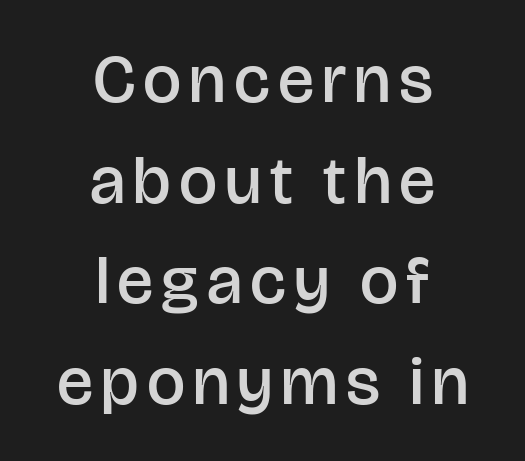
Q: Is the text bold? A: Semi-bold.
Q: Is the text italic (slanted)? A: No, it is upright.
Q: Is the typeface a serif or a sans-serif typeface? A: Sans-serif.
Q: Is the text underlined? A: No.
Q: How is the paragraph aligned? A: Centered.
Q: Is the spacing between lines tight, normal or loose? A: Normal.
Q: Width (condensed, normal, or wide)? A: Normal.
Q: Stroke contrast? A: Low.
Q: x-height? A: Large.
Q: Monospaced? A: No.
